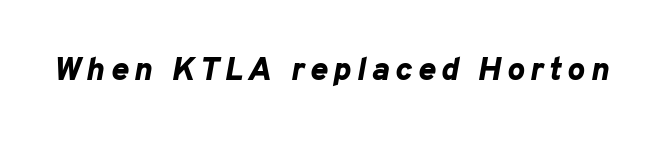
Q: Is the text bold? A: Yes.
Q: Is the text italic (slanted)? A: Yes, it leans right by about 10 degrees.
Q: Is the text underlined? A: No.
Q: Width (condensed, normal, or wide)? A: Normal.
Q: Stroke contrast? A: Low.
Q: x-height? A: Medium.
Q: Monospaced? A: No.
